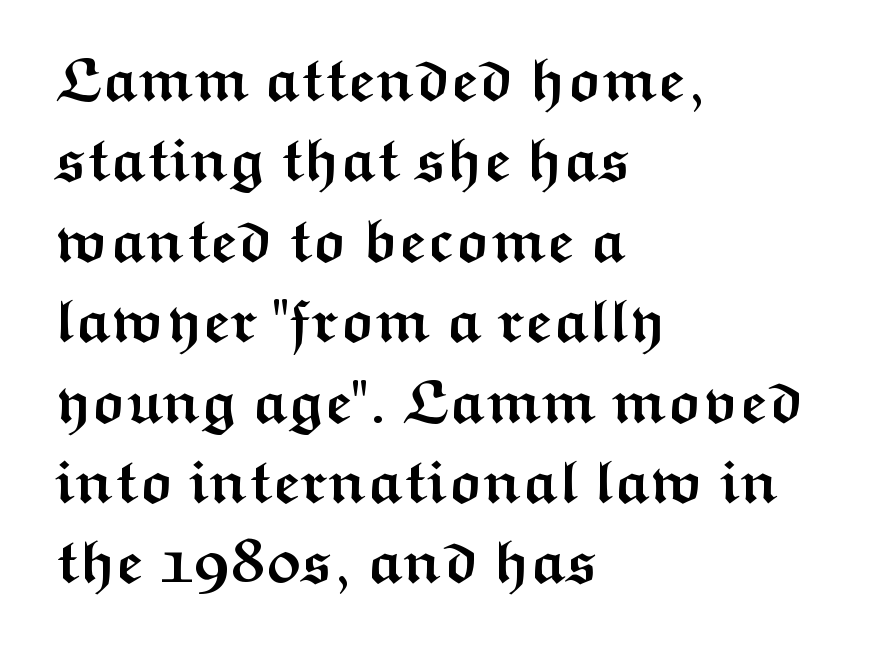
These lines are rendered in a variable-pitch font. Evenly set lines give the paragraph a standard silhouette. Line starts are locked; line ends wander. The strip under each line holds only bare page. Observe the absence of serifs on each vertical stroke in this sample. Spacing between characters is what you'd get straight out of the box.
